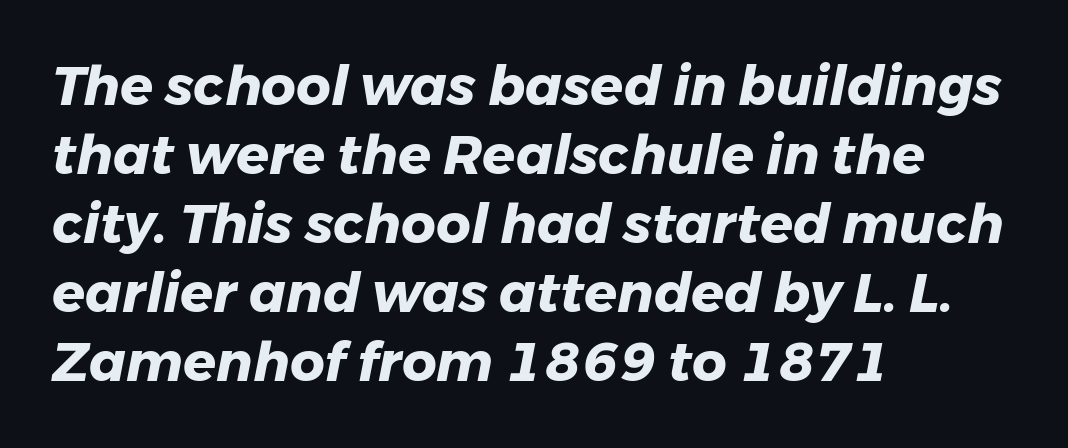
Q: Is the text bold? A: Yes.
Q: Is the text italic (slanted)? A: Yes, it leans right by about 11 degrees.
Q: Is the text underlined? A: No.
Q: How is the paragraph aligned? A: Left-aligned.
Q: Is the spacing between letters normal or unusually wide? A: Normal.
Q: Is the spacing between lines tight, normal or loose? A: Normal.
Q: Width (condensed, normal, or wide)? A: Normal.
Q: Stroke contrast? A: Low.
Q: x-height? A: Medium.
Q: Monospaced? A: No.
